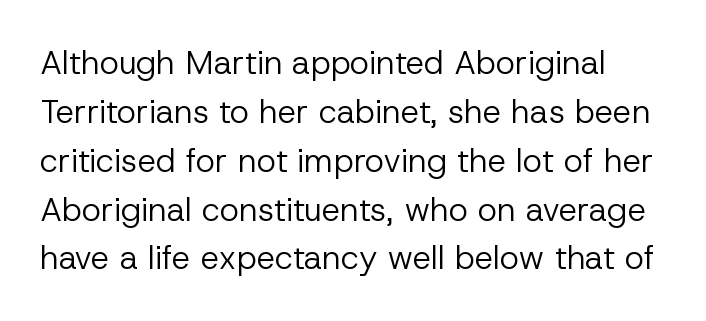
The image shows 33 px regular-weight sans-serif type, upright; set normal line spacing (1.48x), normal letter spacing, not underlined; low stroke contrast and a medium x-height.
